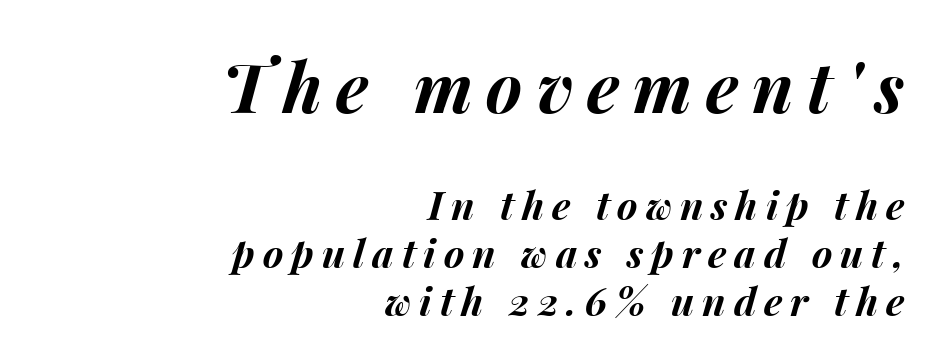
Line ends are locked; line starts wander. These two chunks differ in scale, with the top chunk taking the larger measure. Looking at the ascenders, they clearly lean. Its strokes are broad and dark, the hallmark of bold type.
